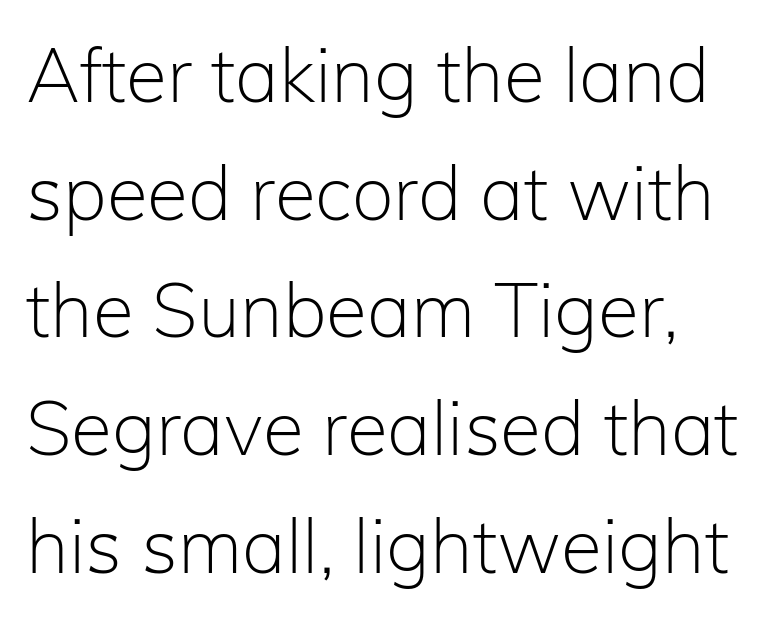
Q: Is the text bold? A: No.
Q: Is the text italic (slanted)? A: No, it is upright.
Q: Is the typeface a serif or a sans-serif typeface? A: Sans-serif.
Q: Is the text underlined? A: No.
Q: Is the spacing between letters normal or unusually wide? A: Normal.
Q: Is the spacing between lines tight, normal or loose? A: Normal.
Q: Width (condensed, normal, or wide)? A: Normal.
Q: Stroke contrast? A: Low.
Q: x-height? A: Medium.
Q: Monospaced? A: No.
